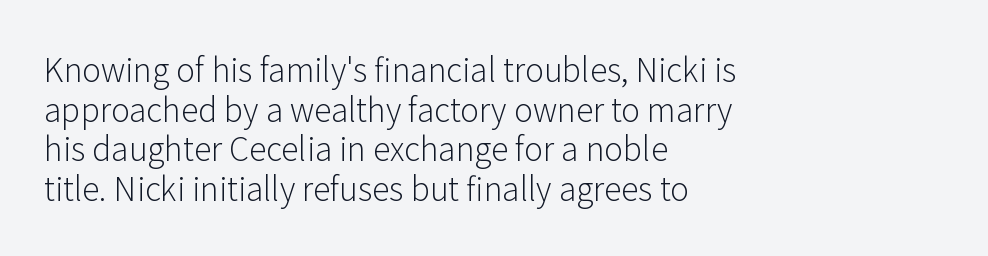
The image shows 32 px light sans-serif type, upright; set left-aligned, line spacing 1.24x, normal letter spacing, not underlined; low stroke contrast and a medium x-height.
